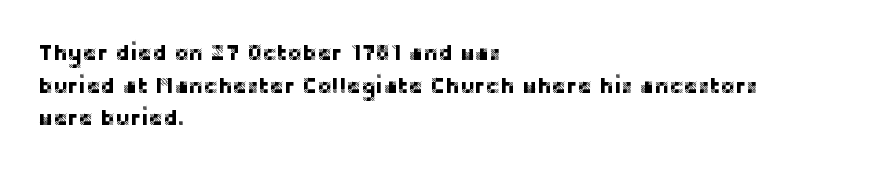
{"italic": "no", "underline": "no", "align": "left", "line_spacing": "normal", "line_spacing_ratio": 1.48, "letter_spacing": "normal", "letter_spacing_em": 0.0, "glyph_px": 22}
